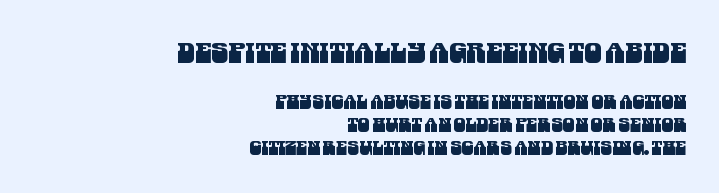
{"serif": "no", "width": "condensed", "stroke_contrast": "medium", "x_height": "large", "monospaced": "no", "underline": "no", "align": "right", "line_spacing_ratio": 1.2, "letter_spacing": "normal", "letter_spacing_em": 0.0, "larger_block": "first", "size_ratio": 1.47, "glyph_px": 28}
